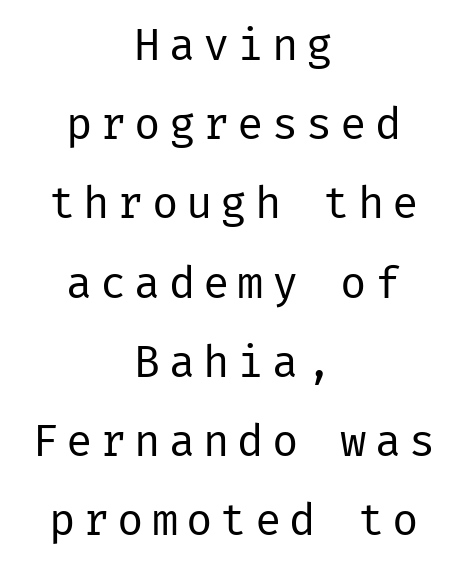
The image shows 44 px regular-weight sans-serif type, upright; set centered, line spacing 1.8x, not underlined; low stroke contrast and a medium x-height.
